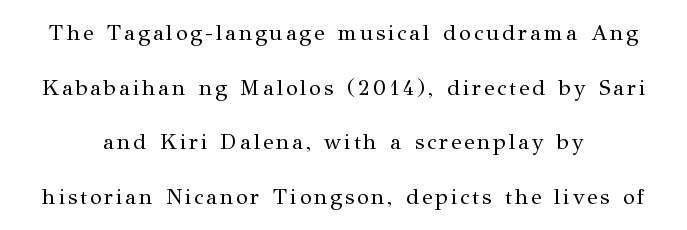
No italicization has been applied; the sample stays upright. This reads as an unemphasized weight, regular at the heaviest. The space beneath each line is pristine and unruled. A great deal of white space separates one row of letters from the next.
